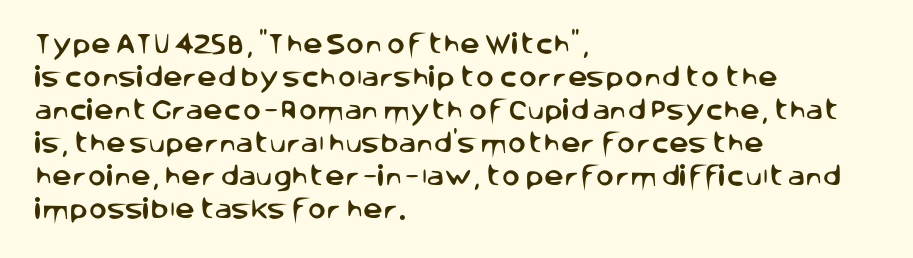
Q: Is the text italic (slanted)? A: No, it is upright.
Q: Is the text underlined? A: No.
Q: How is the paragraph aligned? A: Left-aligned.
Q: Is the spacing between letters normal or unusually wide? A: Normal.
Q: Is the spacing between lines tight, normal or loose? A: Normal.
